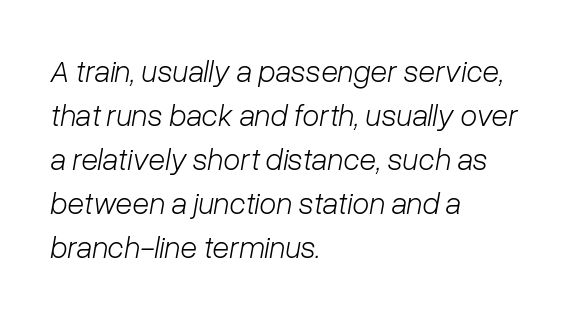
The image shows 31 px light type, italic (leaning right); set left-aligned, normal line spacing (1.42x), normal letter spacing, not underlined; low stroke contrast and a medium x-height.
